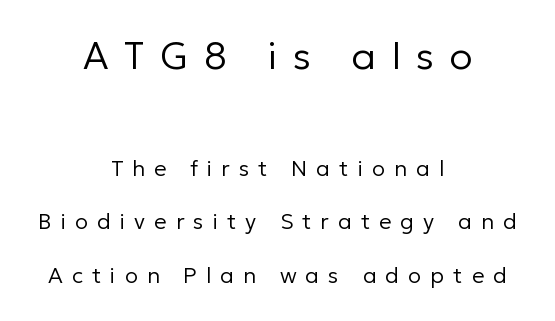
The image shows 38 px regular-weight sans-serif type, upright; set centered, loose line spacing (2.43x), unusually wide letter spacing (+0.41 em), not underlined; the first (top) block is 1.73x larger; low stroke contrast and a medium x-height.
